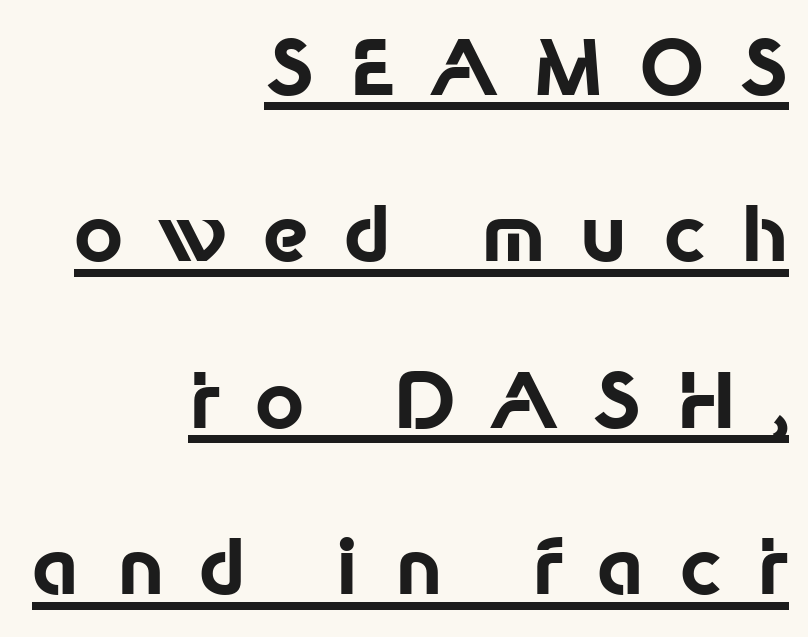
The rendered words wear a rule along their underside. Unlike a traditional serif, this face leaves its strokes unadorned. Is this a fixed-width face? No — the glyphs have proportional, varying widths. The passage is arranged like a letterhead date or caption credit — flush right.
